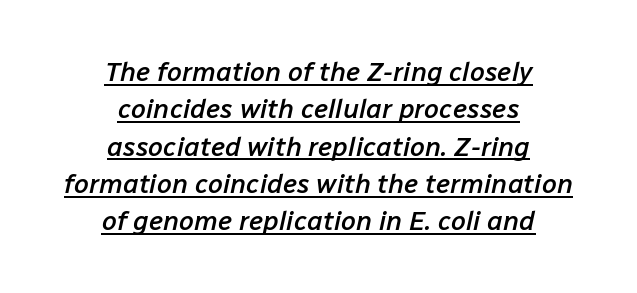
The image shows 27 px text type, italic (leaning right); set centered, normal line spacing (1.38x), normal letter spacing, underlined.
